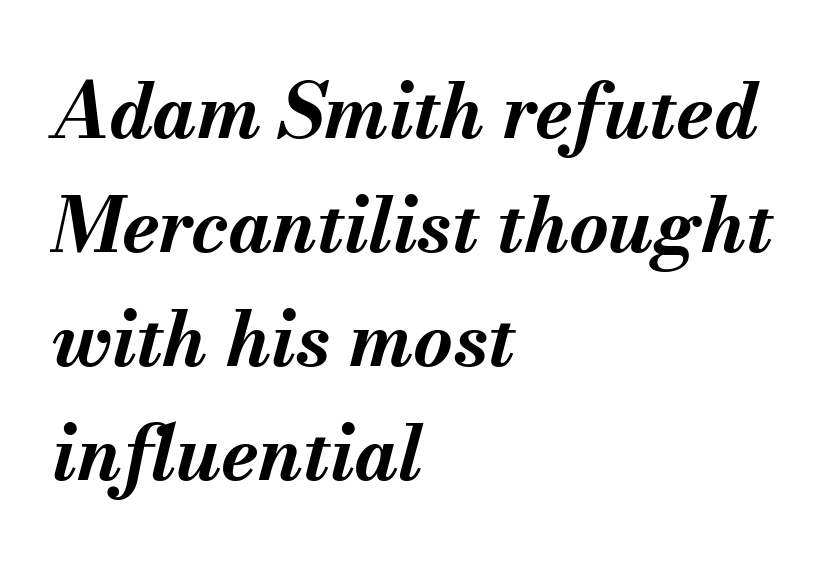
Q: Is the text bold? A: Yes.
Q: Is the text italic (slanted)? A: Yes, it leans right by about 13 degrees.
Q: Is the text underlined? A: No.
Q: How is the paragraph aligned? A: Left-aligned.
Q: Is the spacing between letters normal or unusually wide? A: Normal.
Q: Is the spacing between lines tight, normal or loose? A: Normal.
Q: Width (condensed, normal, or wide)? A: Normal.
Q: Stroke contrast? A: Medium.
Q: x-height? A: Small.
Q: Monospaced? A: No.
